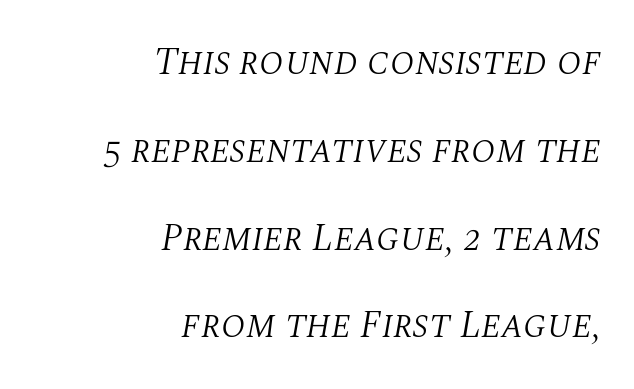
Q: Is the text bold? A: No.
Q: Is the text italic (slanted)? A: Yes, it leans right by about 10 degrees.
Q: Is the typeface a serif or a sans-serif typeface? A: Serif.
Q: Is the text underlined? A: No.
Q: How is the paragraph aligned? A: Right-aligned.
Q: Is the spacing between letters normal or unusually wide? A: Normal.
Q: Is the spacing between lines tight, normal or loose? A: Loose.
Q: Width (condensed, normal, or wide)? A: Normal.
Q: Stroke contrast? A: Medium.
Q: x-height? A: Large.
Q: Monospaced? A: No.
